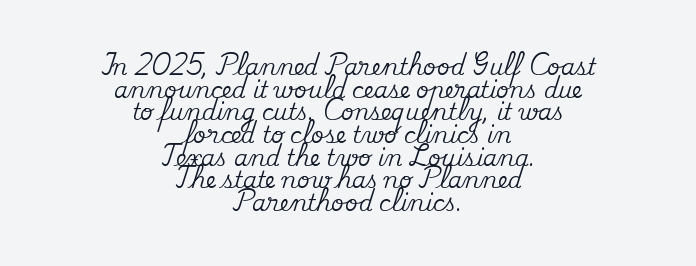
Q: Is the text italic (slanted)? A: Yes.
Q: Is the text underlined? A: No.
Q: How is the paragraph aligned? A: Centered.
Q: Is the spacing between letters normal or unusually wide? A: Normal.
Q: Is the spacing between lines tight, normal or loose? A: Tight.
